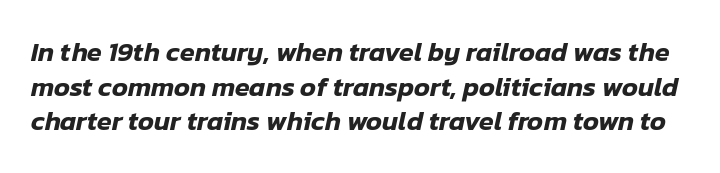
Reading down the column, the eye jumps a familiar distance to each next line. Each word holds together tightly as a unit, with standard inter-letter gaps. The text carries the slant typical of an italic or oblique font. The string is rendered with underlining switched off.
